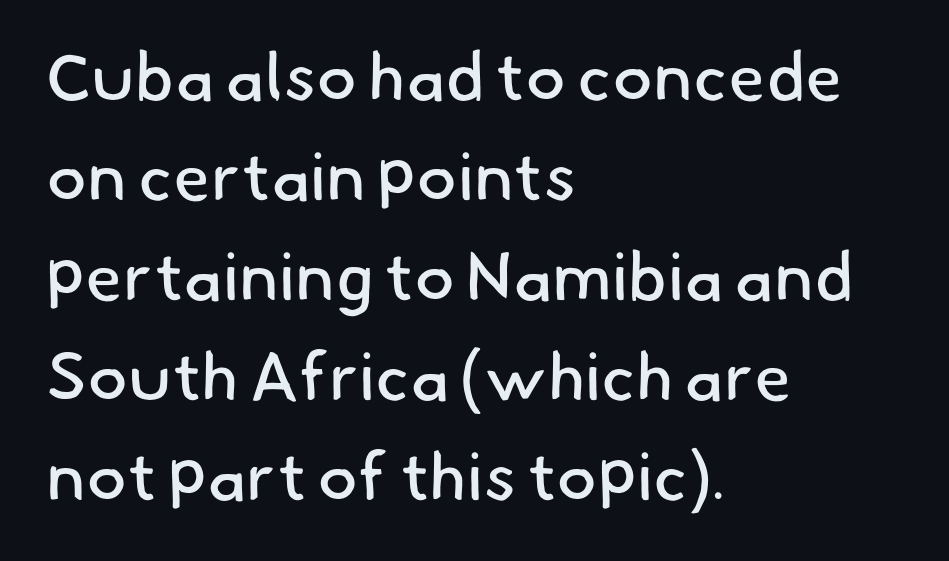
The image shows 68 px regular-weight sans-serif type; set left-aligned, normal line spacing (1.47x), normal letter spacing, not underlined; low stroke contrast and a small x-height.
